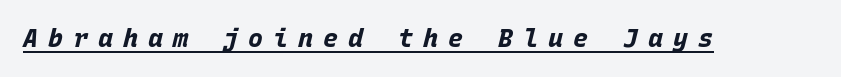
Substantial extra tracking has been applied to these lines. The specimen reads as italic at a glance. A typographer would call this underscored text. Compared with an ordinary text face, these strokes are far heavier — a full bold.
